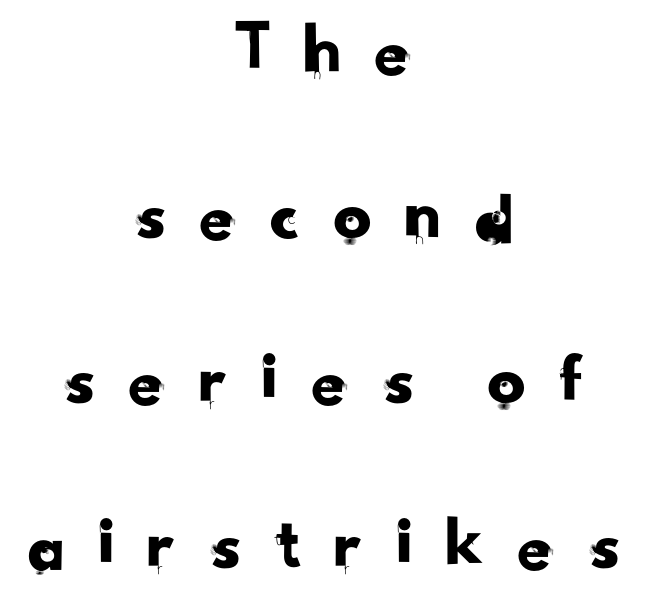
The image shows 76 px sans-serif type; set centered, loose line spacing (2.17x), unusually wide letter spacing (+0.36 em), not underlined; low stroke contrast and a small x-height.
